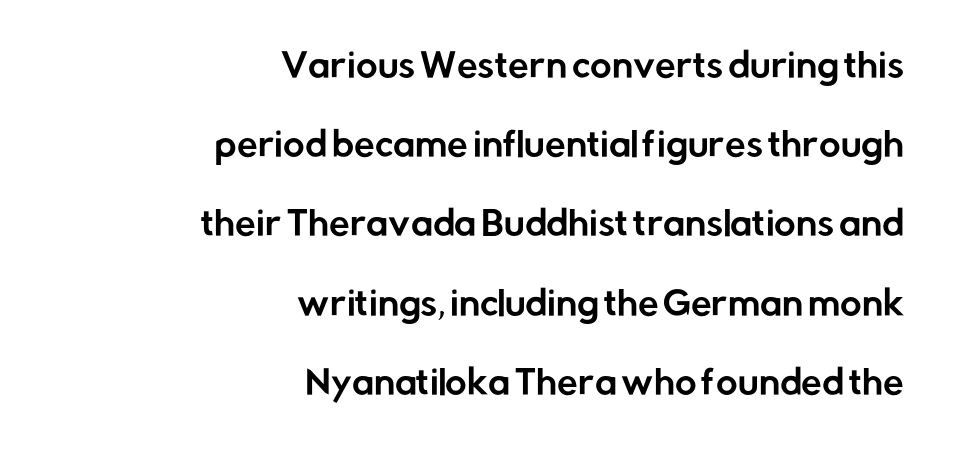
Q: Is the text italic (slanted)? A: No, it is upright.
Q: Is the typeface a serif or a sans-serif typeface? A: Sans-serif.
Q: Is the text underlined? A: No.
Q: How is the paragraph aligned? A: Right-aligned.
Q: Is the spacing between letters normal or unusually wide? A: Normal.
Q: Is the spacing between lines tight, normal or loose? A: Loose.
Q: Width (condensed, normal, or wide)? A: Normal.
Q: Stroke contrast? A: Low.
Q: x-height? A: Medium.
Q: Monospaced? A: No.
